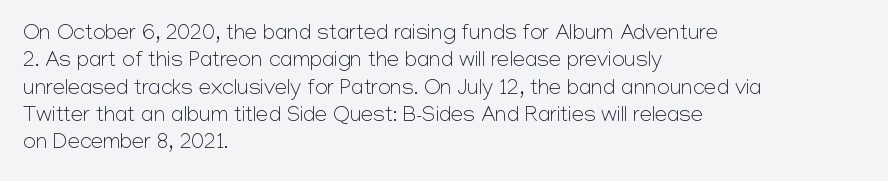
{"italic": "no", "bold": "no", "underline": "no", "align": "left", "line_spacing_ratio": 1.24, "letter_spacing": "normal", "letter_spacing_em": 0.0, "glyph_px": 22}
